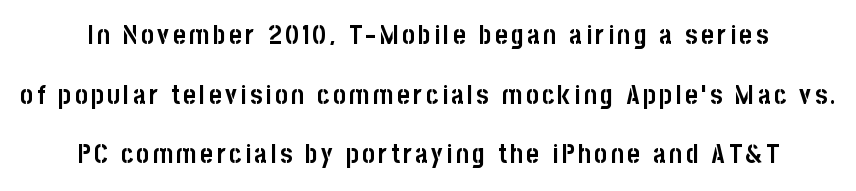
The image shows 27 px bold type, upright; set loose line spacing (2.21x), not underlined.
